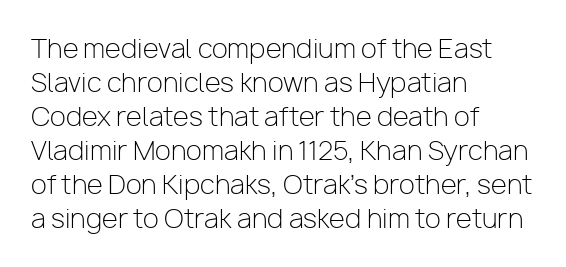
The image shows 26 px text type, upright; set left-aligned, normal line spacing (1.31x), normal letter spacing, not underlined.
